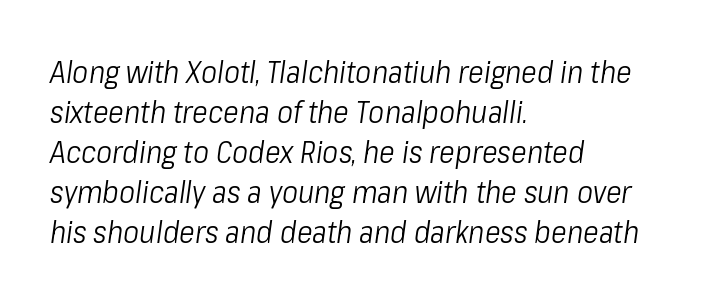
The image shows 30 px light, condensed type, italic (leaning right); set left-aligned, normal line spacing (1.33x), normal letter spacing, not underlined; low stroke contrast and a medium x-height.
